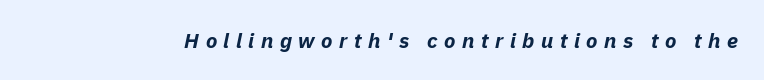
The image shows 21 px bold type, italic (leaning right); set unusually wide letter spacing (+0.31 em), not underlined.
